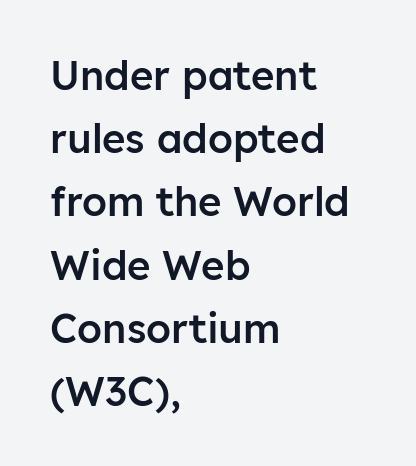
{"serif": "no", "italic": "no", "bold": "semi", "weight": "semibold", "width": "normal", "stroke_contrast": "low", "x_height": "medium", "monospaced": "no", "underline": "no", "align": "left", "line_spacing": "normal", "line_spacing_ratio": 1.58, "letter_spacing": "normal", "letter_spacing_em": 0.0, "glyph_px": 40}
